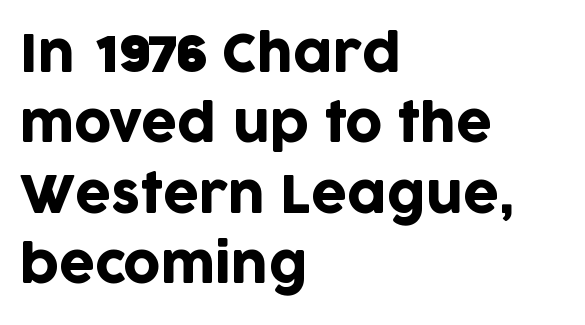
The image shows 51 px sans-serif type, upright; set left-aligned, normal line spacing (1.38x), normal letter spacing, not underlined; low stroke contrast and a large x-height.
